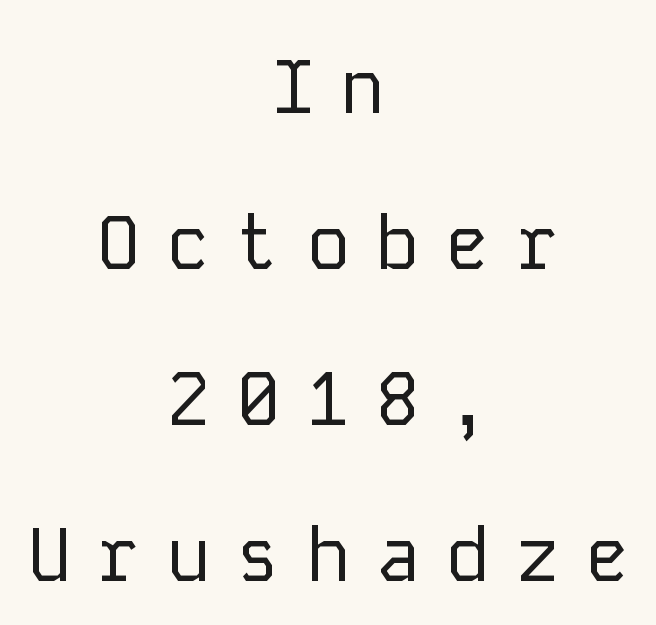
The image shows 75 px regular-weight sans-serif type, upright, monospaced; set centered, loose line spacing (2.08x), unusually wide letter spacing (+0.33 em), not underlined; low stroke contrast and a medium x-height.
